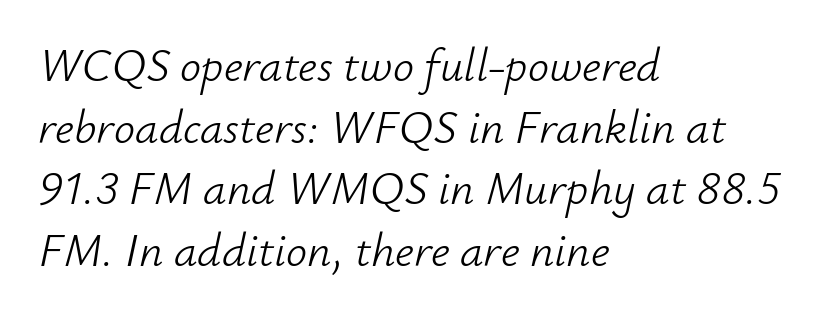
{"italic": "yes", "lean": "right", "slant_degrees": 12, "bold": "no", "weight": "light", "width": "normal", "stroke_contrast": "low", "x_height": "small", "monospaced": "no", "underline": "no", "align": "left", "line_spacing": "normal", "line_spacing_ratio": 1.31, "letter_spacing": "normal", "letter_spacing_em": 0.0, "glyph_px": 47}
